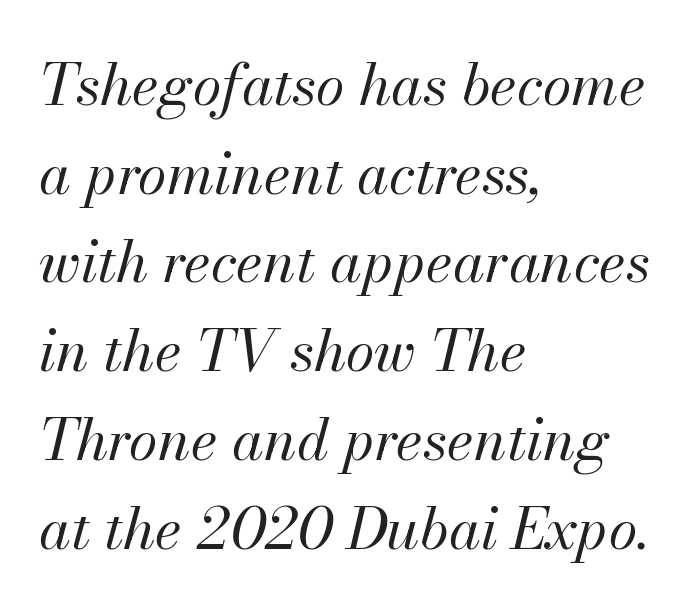
An italicized treatment has been applied to the whole sample. The vertical gap from one line to the next is medium. Between one letter and the next there's only the usual sliver of space. The zone under the glyphs is completely vacant. Varying glyph widths throughout — classic text-font behaviour. The rag falls on the right side of this text block.
